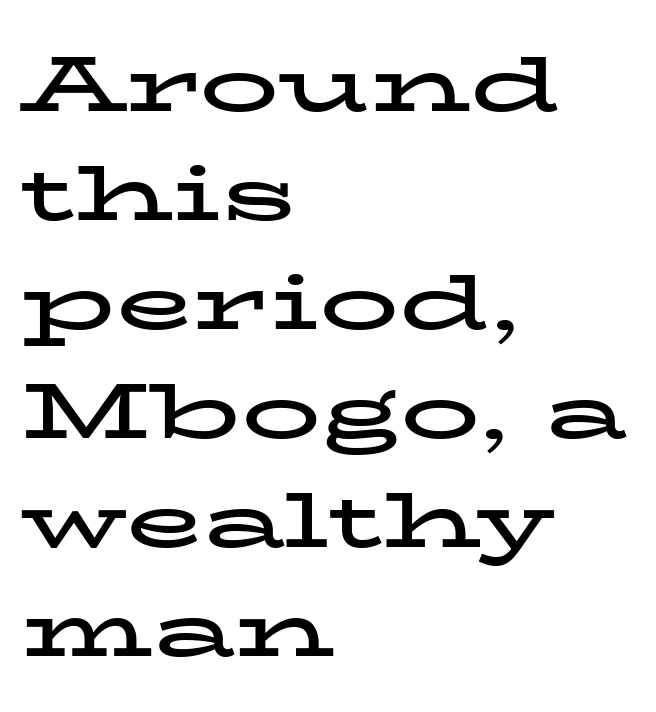
{"serif": "yes", "italic": "no", "bold": "yes", "weight": "bold", "width": "wide", "stroke_contrast": "low", "x_height": "medium", "monospaced": "no", "underline": "no", "align": "left", "line_spacing": "normal", "line_spacing_ratio": 1.38, "letter_spacing": "normal", "letter_spacing_em": 0.0, "glyph_px": 79}
